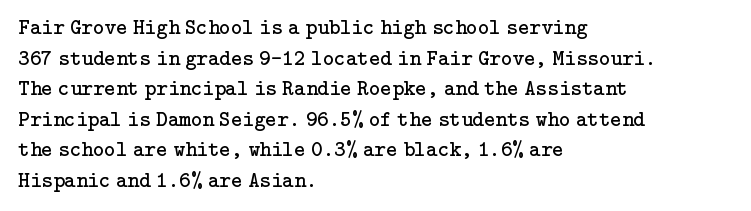
Q: Is the text bold? A: No.
Q: Is the text italic (slanted)? A: No, it is upright.
Q: Is the text underlined? A: No.
Q: How is the paragraph aligned? A: Left-aligned.
Q: Is the spacing between letters normal or unusually wide? A: Normal.
Q: Is the spacing between lines tight, normal or loose? A: Normal.
